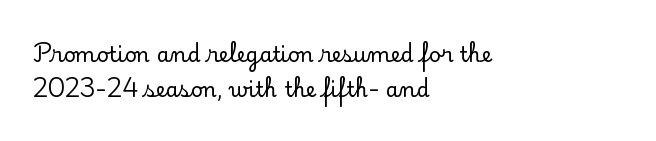
The image shows 21 px text type, upright; set left-aligned, normal line spacing (1.69x), normal letter spacing, not underlined.
